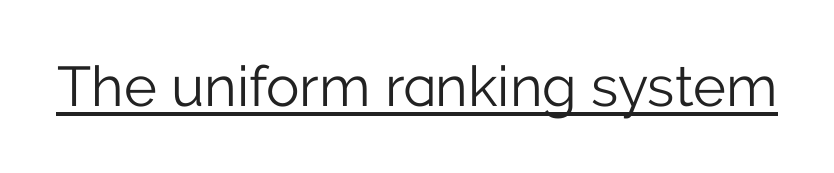
The image shows 56 px light sans-serif type, upright; set normal letter spacing, underlined; low stroke contrast and a medium x-height.
